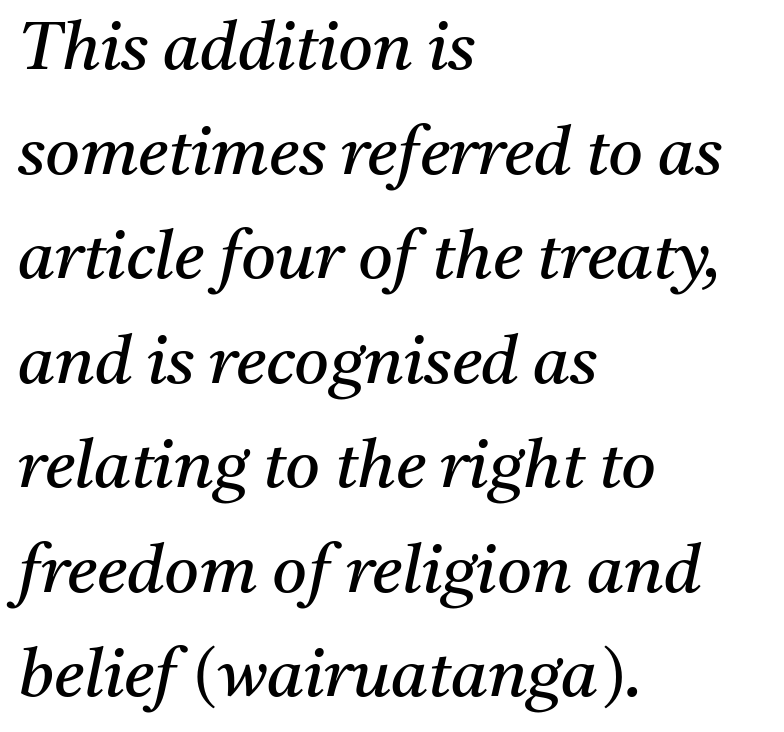
The image shows 67 px regular-weight serif type, italic (leaning right); set left-aligned, normal line spacing (1.56x), normal letter spacing, not underlined; medium stroke contrast and a medium x-height.
